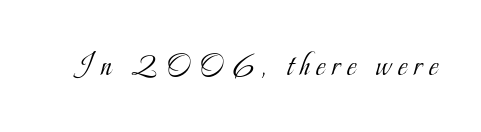
Q: Is the text bold? A: No.
Q: Is the text italic (slanted)? A: Yes.
Q: Is the typeface a serif or a sans-serif typeface? A: Serif.
Q: Is the text underlined? A: No.
Q: Is the spacing between letters normal or unusually wide? A: Unusually wide.
Q: Width (condensed, normal, or wide)? A: Condensed.
Q: Stroke contrast? A: Low.
Q: x-height? A: Small.
Q: Monospaced? A: No.
